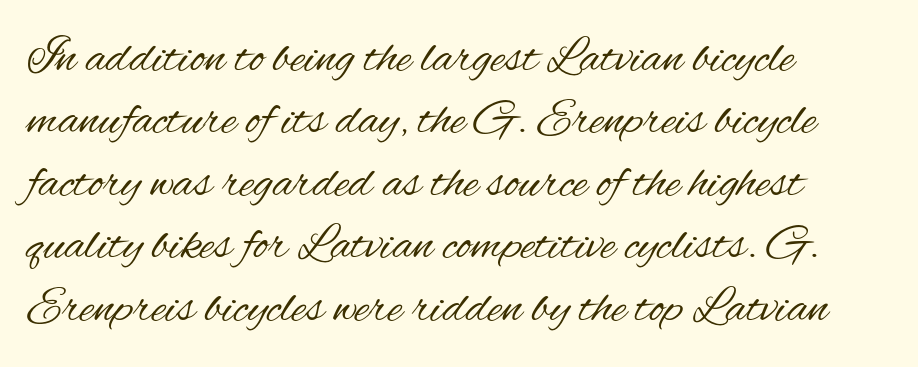
Line beginnings align vertically; line endings do not. The typesetting does not lean heavy: it is not bold. These lines keep a tight, regular rhythm from letter to letter. Font category for this specimen: sans-serif.
